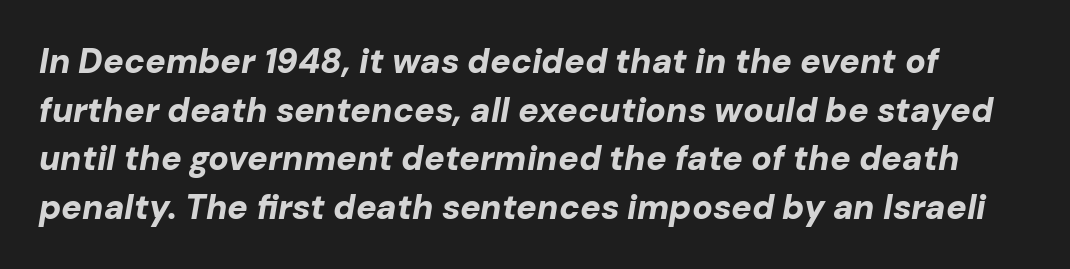
{"italic": "yes", "lean": "right", "slant_degrees": 10, "bold": "yes", "weight": "bold", "width": "normal", "stroke_contrast": "low", "x_height": "medium", "monospaced": "no", "underline": "no", "line_spacing": "normal", "line_spacing_ratio": 1.43, "letter_spacing": "normal", "letter_spacing_em": 0.0, "glyph_px": 34}
